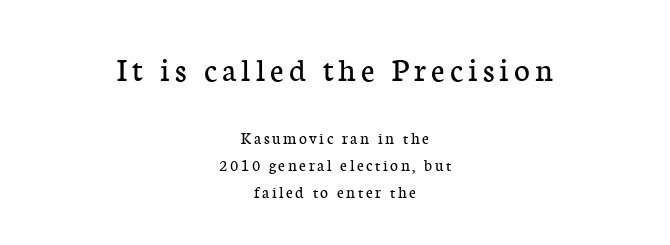
Each new line begins a customary step beneath the previous one. The strip under each line holds only bare page. The lettering holds an erect, upright posture throughout. The passage shown is typed in a proportional face where columns would drift. This sample is center-justified, so both line endings float freely.
